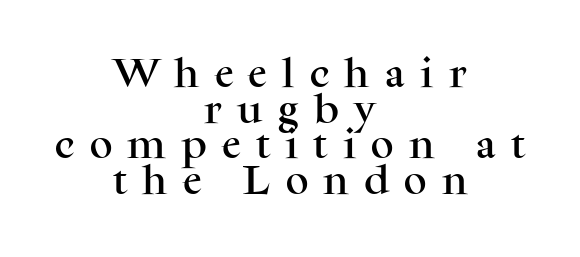
{"serif": "yes", "italic": "no", "width": "normal", "stroke_contrast": "medium", "x_height": "medium", "monospaced": "no", "underline": "no", "align": "center", "line_spacing": "tight", "line_spacing_ratio": 1.11, "letter_spacing": "wide", "letter_spacing_em": 0.48, "glyph_px": 32}
